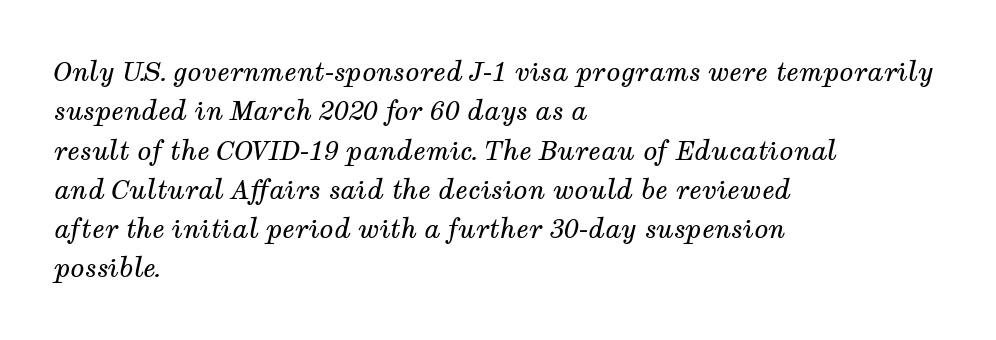
{"italic": "yes", "lean": "right", "slant_degrees": 12, "bold": "no", "underline": "no", "align": "left", "line_spacing": "normal", "line_spacing_ratio": 1.51, "letter_spacing": "normal", "letter_spacing_em": 0.0, "glyph_px": 26}
